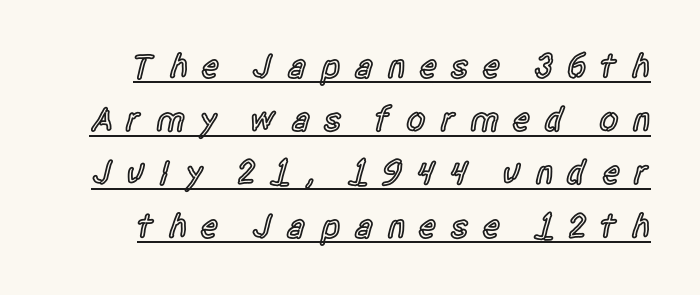
Q: Is the text bold? A: Semi-bold.
Q: Is the text italic (slanted)? A: Yes.
Q: Is the typeface a serif or a sans-serif typeface? A: Sans-serif.
Q: Is the text underlined? A: Yes.
Q: Is the spacing between letters normal or unusually wide? A: Unusually wide.
Q: Is the spacing between lines tight, normal or loose? A: Normal.
Q: Width (condensed, normal, or wide)? A: Condensed.
Q: x-height? A: Large.
Q: Monospaced? A: No.
